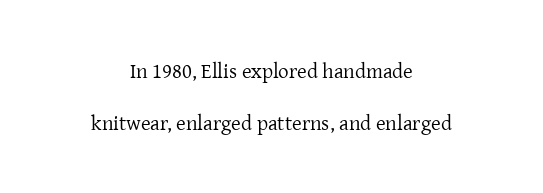
The specimen reads as upright at a glance. Is the type heavy? It reads as light-to-regular instead. Is the letter spacing exaggerated? No — it looks like the ordinary default. Caption: multi-line text, centered on the measure. If you measured baseline to baseline, you'd find a long distance.
